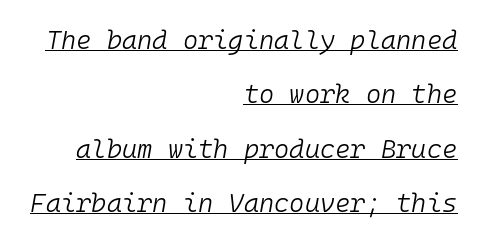
The image shows 26 px text type, italic (leaning right); set right-aligned, loose line spacing (2.09x), normal letter spacing, underlined.
